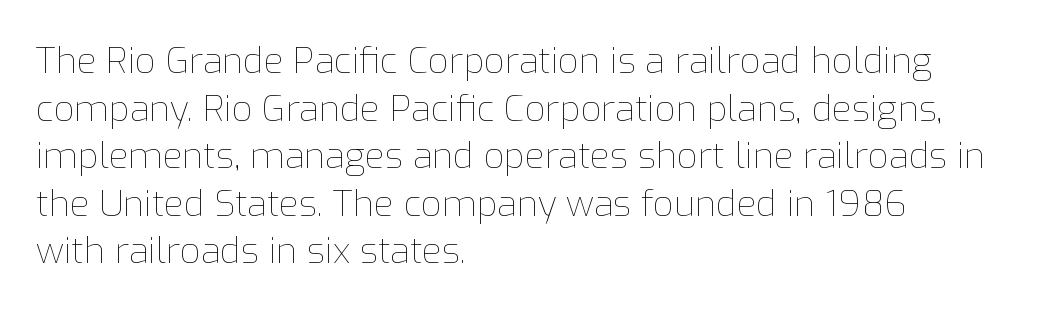
Q: Is the text bold? A: No.
Q: Is the text italic (slanted)? A: No, it is upright.
Q: Is the text underlined? A: No.
Q: How is the paragraph aligned? A: Left-aligned.
Q: Is the spacing between letters normal or unusually wide? A: Normal.
Q: Is the spacing between lines tight, normal or loose? A: Normal.
Q: Width (condensed, normal, or wide)? A: Normal.
Q: Stroke contrast? A: Low.
Q: x-height? A: Medium.
Q: Monospaced? A: No.
